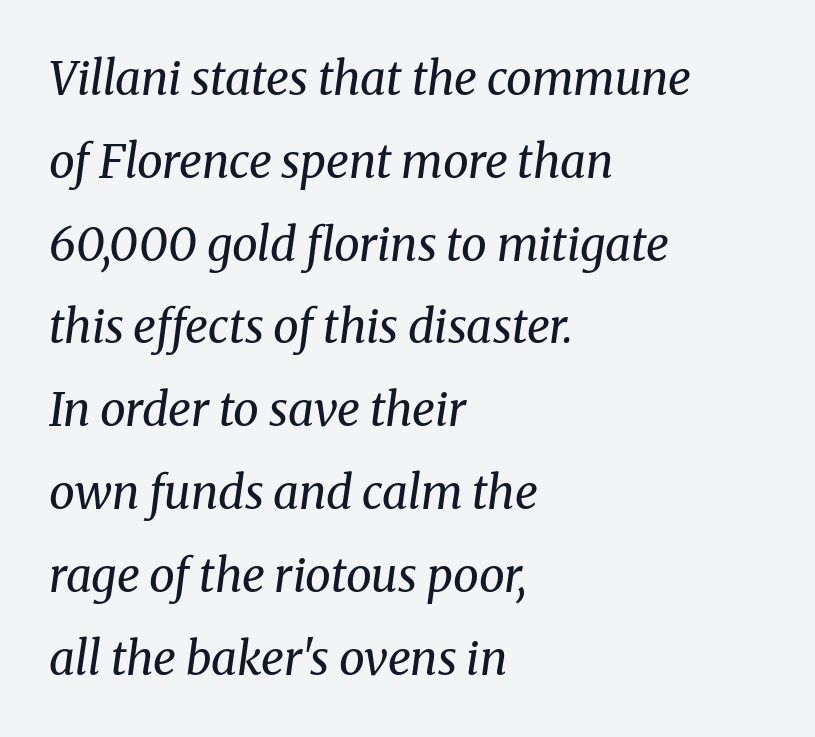
Q: Is the text bold? A: No.
Q: Is the text italic (slanted)? A: Yes, it leans right by about 8 degrees.
Q: Is the typeface a serif or a sans-serif typeface? A: Serif.
Q: Is the text underlined? A: No.
Q: How is the paragraph aligned? A: Left-aligned.
Q: Is the spacing between letters normal or unusually wide? A: Normal.
Q: Width (condensed, normal, or wide)? A: Normal.
Q: Stroke contrast? A: Medium.
Q: x-height? A: Medium.
Q: Monospaced? A: No.
